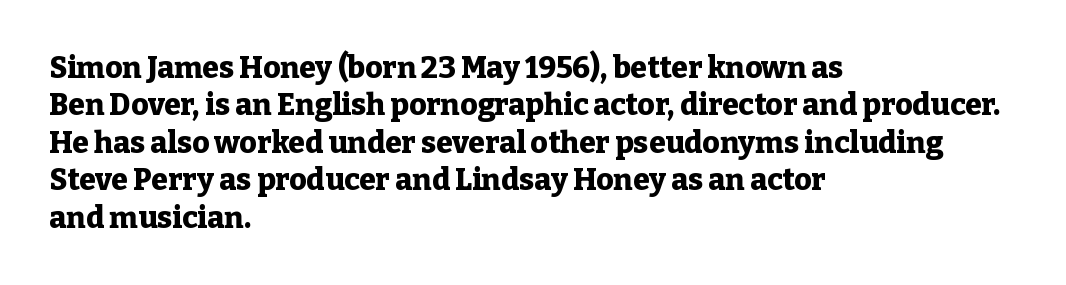
Each word holds together tightly as a unit, with standard inter-letter gaps. You can tell from the footed stems that serif type was used. Quick note: underline off. Quick note: not italic, upright. Which margin do the lines hug? The left one — the right edge is uneven. Does the weight exceed regular? Yes, all the way to bold.
